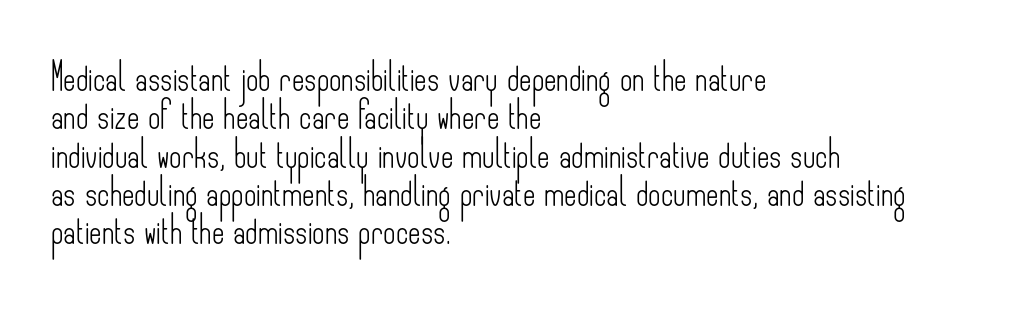
Q: Is the text bold? A: No.
Q: Is the text italic (slanted)? A: No, it is upright.
Q: Is the text underlined? A: No.
Q: How is the paragraph aligned? A: Left-aligned.
Q: Is the spacing between letters normal or unusually wide? A: Normal.
Q: Is the spacing between lines tight, normal or loose? A: Normal.
